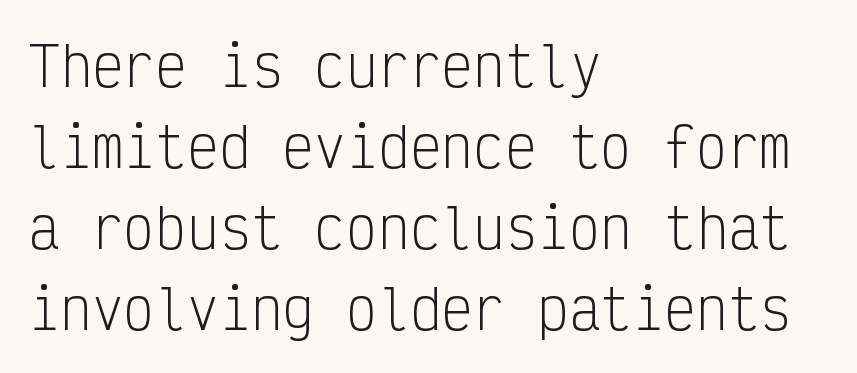
Q: Is the text bold? A: No.
Q: Is the text italic (slanted)? A: No, it is upright.
Q: Is the typeface a serif or a sans-serif typeface? A: Sans-serif.
Q: Is the text underlined? A: No.
Q: How is the paragraph aligned? A: Left-aligned.
Q: Is the spacing between letters normal or unusually wide? A: Normal.
Q: Is the spacing between lines tight, normal or loose? A: Normal.
Q: Width (condensed, normal, or wide)? A: Condensed.
Q: Stroke contrast? A: Low.
Q: x-height? A: Medium.
Q: Monospaced? A: Yes.
